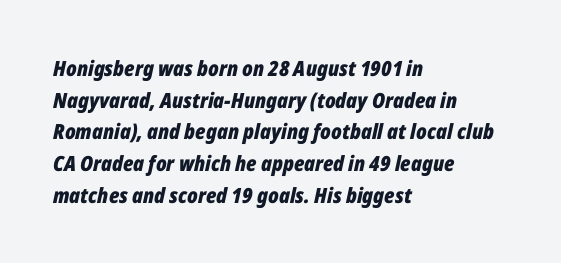
Posture: slanted. A typesetter would call this leading conventional body-copy spacing. Characters follow at the spacing the type designer built in. The face used here has the dense, thick strokes of a bold. The string is rendered with underlining switched off.
